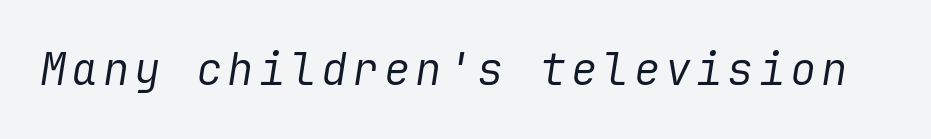
{"italic": "yes", "lean": "right", "slant_degrees": 9, "bold": "no", "weight": "regular", "width": "normal", "stroke_contrast": "low", "x_height": "medium", "underline": "no", "glyph_px": 44}
